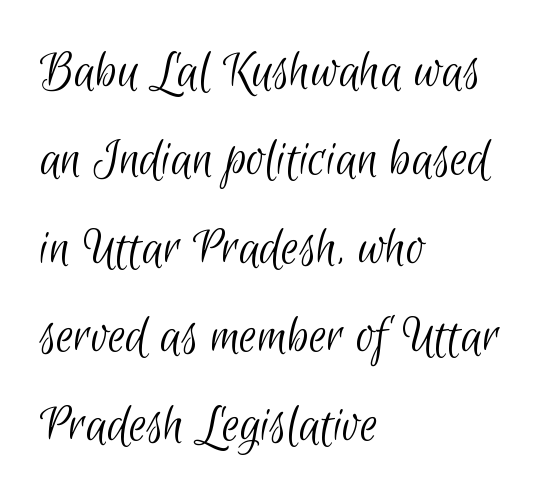
{"serif": "no", "bold": "no", "weight": "light", "width": "condensed", "stroke_contrast": "low", "x_height": "small", "monospaced": "no", "underline": "no", "align": "left", "line_spacing": "normal", "line_spacing_ratio": 1.58, "letter_spacing": "normal", "letter_spacing_em": 0.0, "glyph_px": 56}
